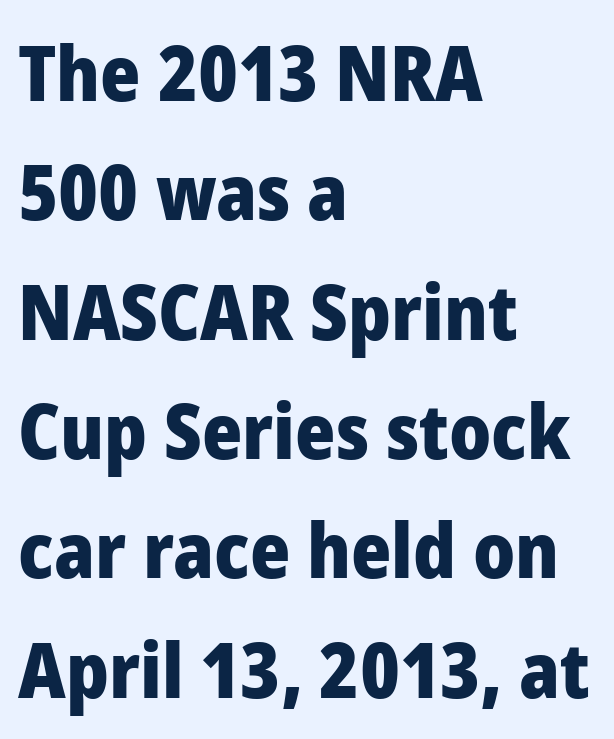
The image shows 77 px heavy sans-serif type, upright; set left-aligned, normal line spacing (1.55x), normal letter spacing, not underlined; low stroke contrast and a medium x-height.
